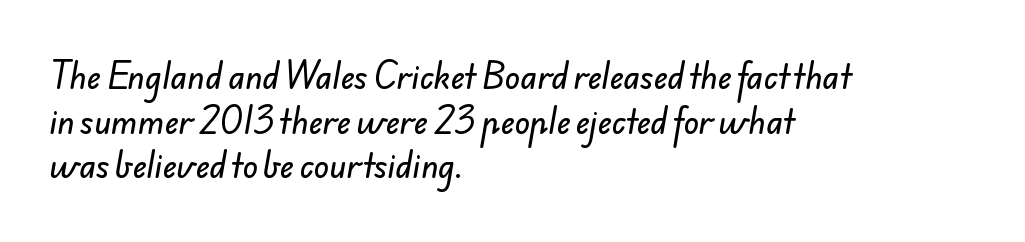
Q: Is the typeface a serif or a sans-serif typeface? A: Sans-serif.
Q: Is the text underlined? A: No.
Q: How is the paragraph aligned? A: Left-aligned.
Q: Is the spacing between letters normal or unusually wide? A: Normal.
Q: Is the spacing between lines tight, normal or loose? A: Normal.
Q: Width (condensed, normal, or wide)? A: Normal.
Q: Stroke contrast? A: Low.
Q: x-height? A: Small.
Q: Monospaced? A: No.
